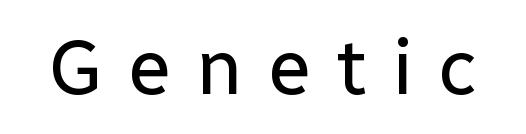
Q: Is the text bold? A: No.
Q: Is the text italic (slanted)? A: No, it is upright.
Q: Is the typeface a serif or a sans-serif typeface? A: Sans-serif.
Q: Is the text underlined? A: No.
Q: Is the spacing between letters normal or unusually wide? A: Unusually wide.
Q: Width (condensed, normal, or wide)? A: Normal.
Q: Stroke contrast? A: Low.
Q: x-height? A: Medium.
Q: Monospaced? A: No.
